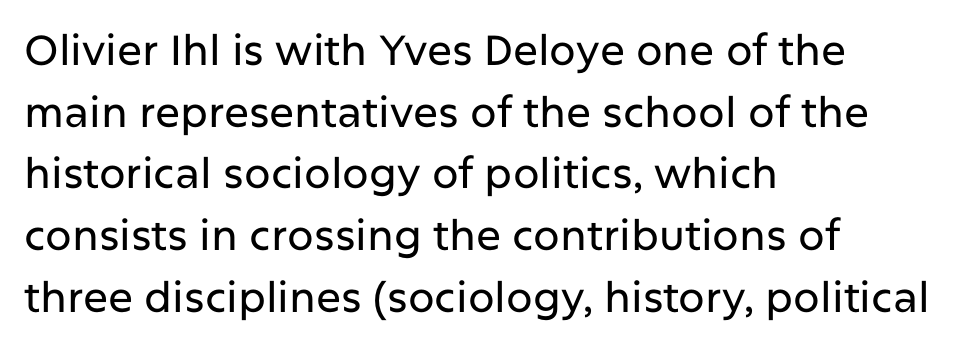
The image shows 42 px sans-serif type, upright; set left-aligned, normal line spacing (1.47x), normal letter spacing, not underlined; low stroke contrast and a medium x-height.
